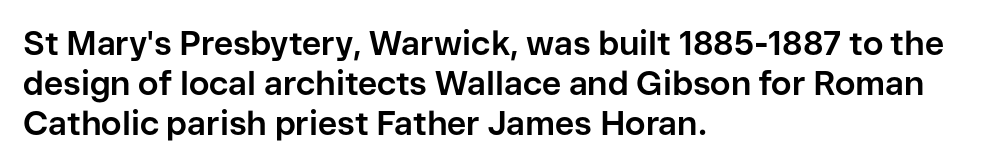
Is the type bold? Yes — the strokes are clearly thick and heavy. Each line starts at the same left margin while the right side varies. This rendering leaves character spacing at its baseline value. Rule under the text: the space is simply empty.
